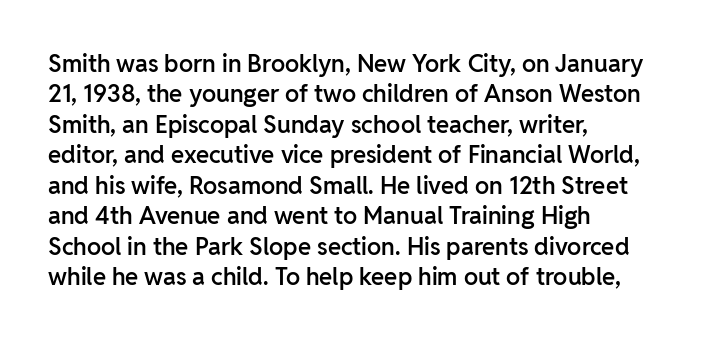
The image shows 24 px text type, upright; set left-aligned, normal line spacing (1.27x), normal letter spacing, not underlined.
